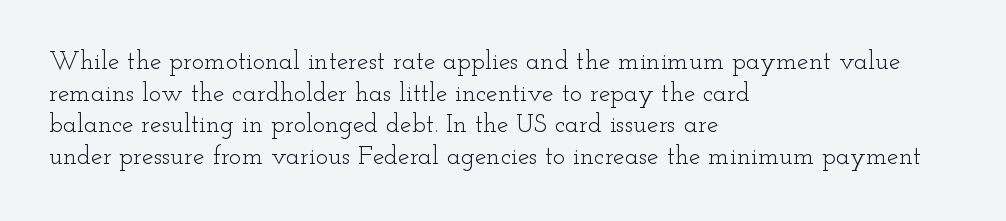
The image shows 26 px text type, upright; set left-aligned, line spacing 1.22x, normal letter spacing, not underlined.
